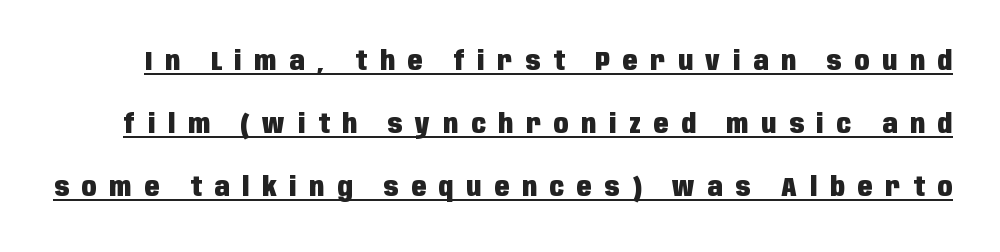
The image shows 27 px bold type, upright; set loose line spacing (2.34x), unusually wide letter spacing (+0.48 em), underlined.
